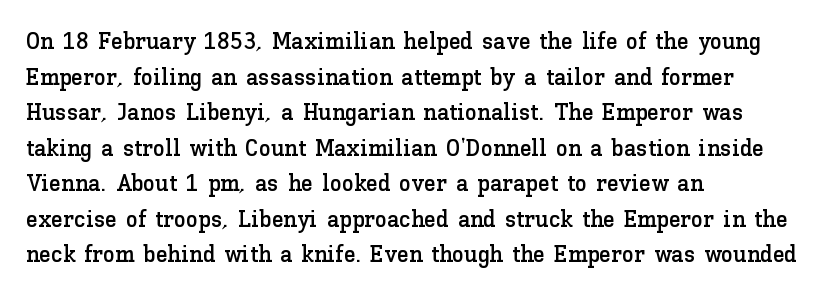
{"italic": "no", "underline": "no", "align": "left", "line_spacing": "normal", "line_spacing_ratio": 1.48, "letter_spacing": "normal", "letter_spacing_em": 0.0, "glyph_px": 24}
